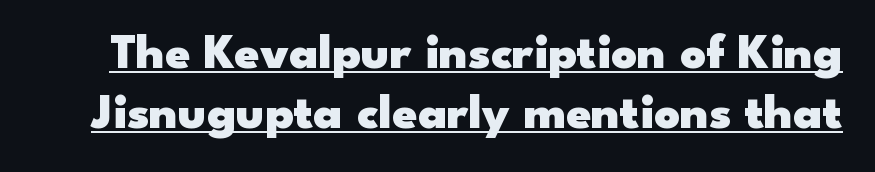
These characters rest on top of a visible drawn line. The typeface chosen for these lines omits serifs. Do the characters align in a grid? No, the font is proportional. The glyphs have the mass of a bold cut. Posture: vertical. Spacing between characters is what you'd get straight out of the box.
